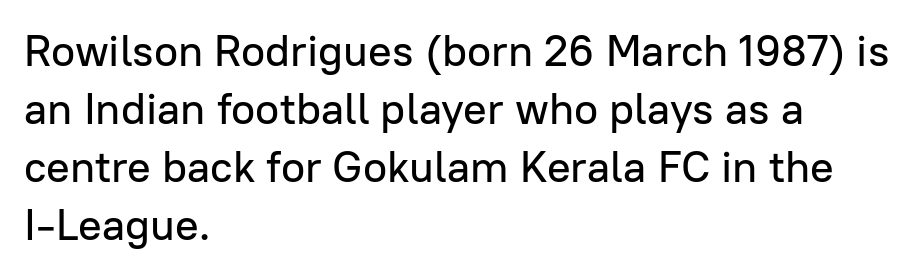
Q: Is the text italic (slanted)? A: No, it is upright.
Q: Is the typeface a serif or a sans-serif typeface? A: Sans-serif.
Q: Is the text underlined? A: No.
Q: How is the paragraph aligned? A: Left-aligned.
Q: Is the spacing between letters normal or unusually wide? A: Normal.
Q: Is the spacing between lines tight, normal or loose? A: Normal.
Q: Width (condensed, normal, or wide)? A: Normal.
Q: Stroke contrast? A: Low.
Q: x-height? A: Medium.
Q: Monospaced? A: No.
